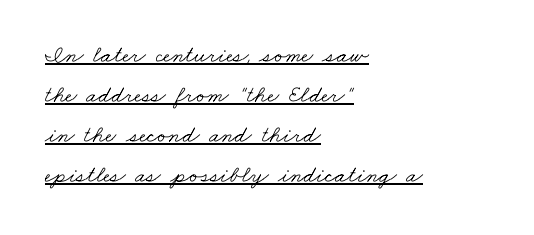
Leading matches the norm, producing a regular column. Caption: multi-line text, flush left, ragged right. Emphasis is given by a line drawn under the lettering. Stroke thickness stays within the range of a standard reading face or lighter. How are the letters spaced? Ordinarily, with no added tracking.
